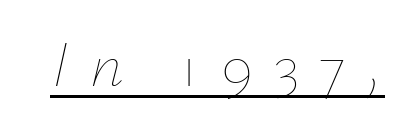
Q: Is the text bold? A: No.
Q: Is the text italic (slanted)? A: Yes, it leans right by about 12 degrees.
Q: Is the text underlined? A: Yes.
Q: Is the spacing between letters normal or unusually wide? A: Unusually wide.
Q: Width (condensed, normal, or wide)? A: Normal.
Q: Stroke contrast? A: Low.
Q: x-height? A: Small.
Q: Monospaced? A: No.
